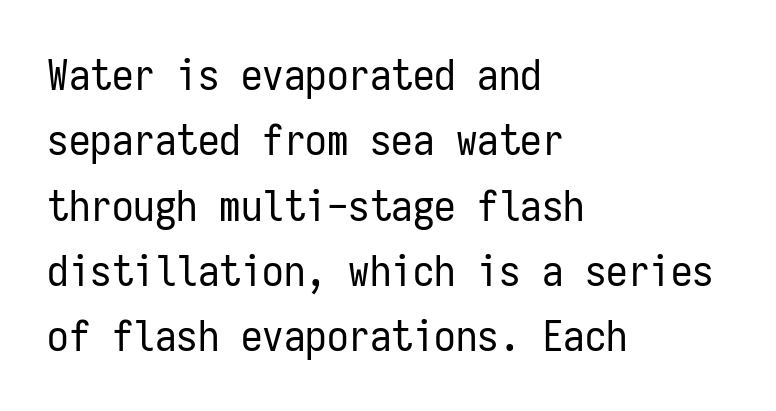
Q: Is the text bold? A: No.
Q: Is the text italic (slanted)? A: No, it is upright.
Q: Is the typeface a serif or a sans-serif typeface? A: Sans-serif.
Q: Is the text underlined? A: No.
Q: How is the paragraph aligned? A: Left-aligned.
Q: Is the spacing between letters normal or unusually wide? A: Normal.
Q: Is the spacing between lines tight, normal or loose? A: Normal.
Q: Width (condensed, normal, or wide)? A: Condensed.
Q: Stroke contrast? A: Low.
Q: x-height? A: Medium.
Q: Monospaced? A: Yes.
